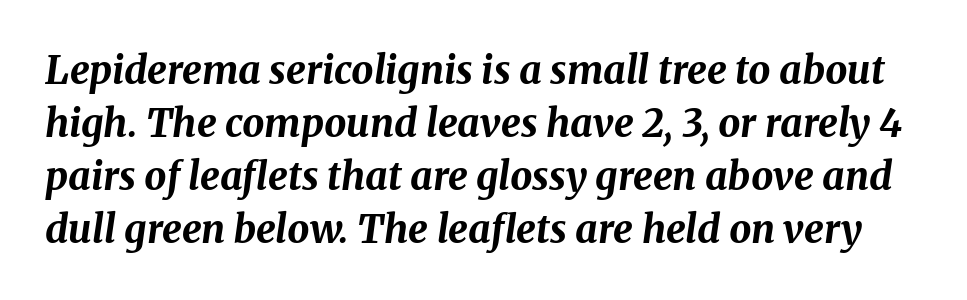
Q: Is the text bold? A: Yes.
Q: Is the text italic (slanted)? A: Yes, it leans right by about 8 degrees.
Q: Is the text underlined? A: No.
Q: Is the spacing between letters normal or unusually wide? A: Normal.
Q: Is the spacing between lines tight, normal or loose? A: Normal.
Q: Width (condensed, normal, or wide)? A: Normal.
Q: Stroke contrast? A: Medium.
Q: x-height? A: Medium.
Q: Monospaced? A: No.
